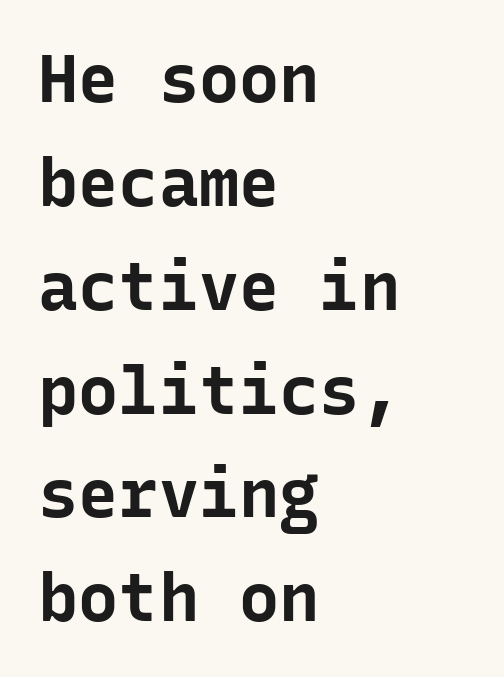
The image shows 67 px bold sans-serif type, upright, monospaced; set left-aligned, normal line spacing (1.55x), normal letter spacing, not underlined; low stroke contrast and a medium x-height.
